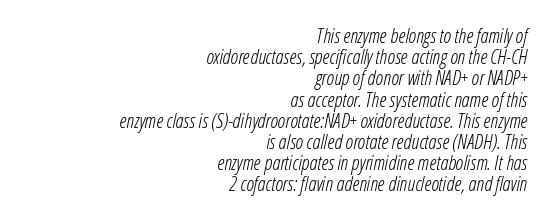
The image shows 20 px text type, italic (leaning right); set right-aligned, tight line spacing (1.06x), normal letter spacing, not underlined.
